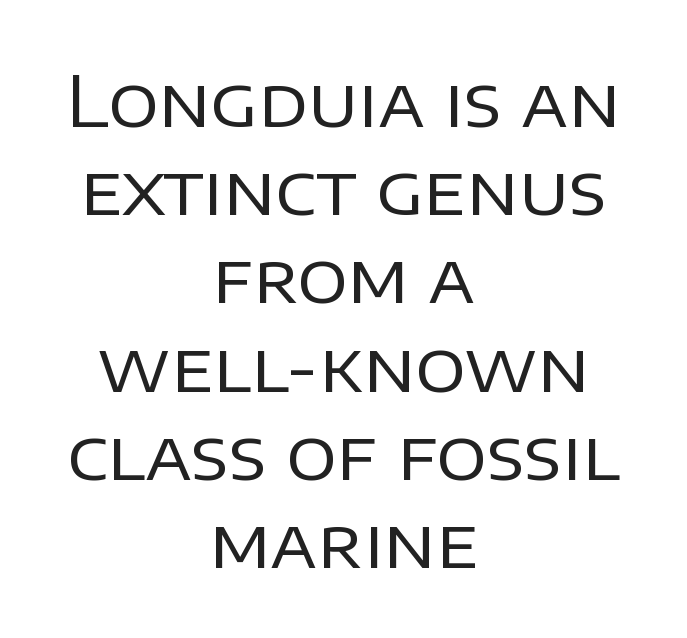
The image shows 70 px regular-weight sans-serif type, upright; set centered, normal line spacing (1.26x), normal letter spacing, not underlined; low stroke contrast and a large x-height.
